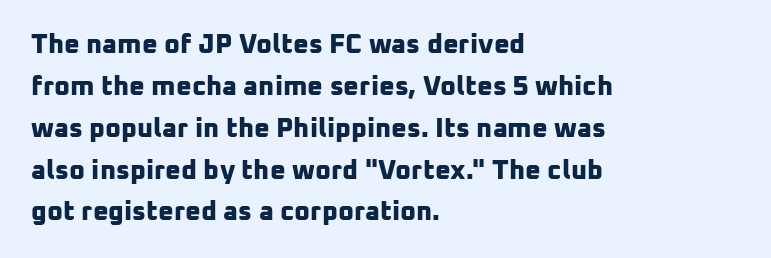
Q: Is the text bold? A: Yes.
Q: Is the text underlined? A: No.
Q: How is the paragraph aligned? A: Left-aligned.
Q: Is the spacing between letters normal or unusually wide? A: Normal.
Q: Is the spacing between lines tight, normal or loose? A: Normal.
